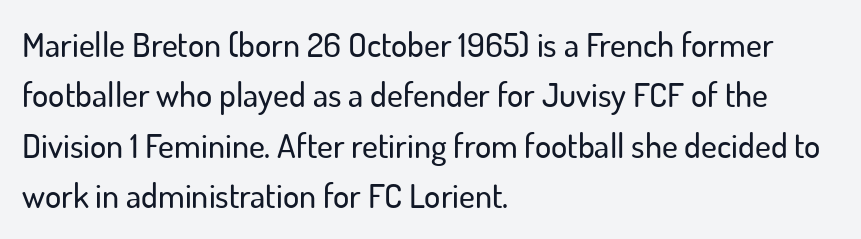
Here the glyphs are tracked normally, forming tight word shapes. Reading down the block, your eye returns to a fixed left position each line. Serif or sans? Sans — the stroke terminals are bare. Beneath every word, the page is bare.
